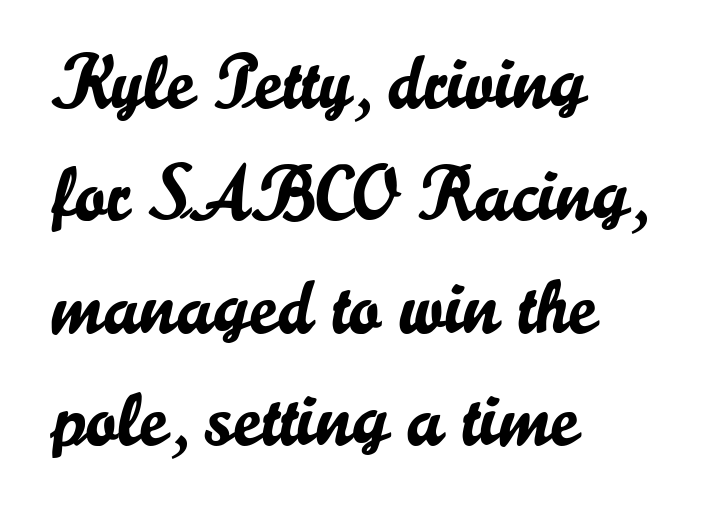
Is there much room between lines? A standard amount, neither cramped nor airy. A typesetter would call this proportional, since set widths differ per character. Regarding serifs, this sample does without them. Nothing unusual about the tracking: characters are spaced as the font intends.
